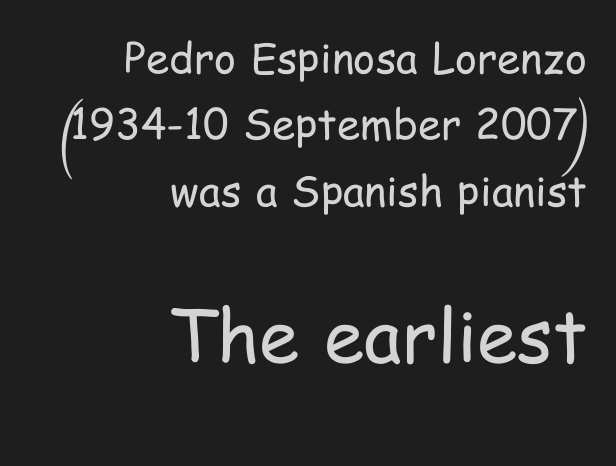
{"serif": "no", "italic": "no", "bold": "no", "weight": "regular", "width": "condensed", "stroke_contrast": "low", "x_height": "medium", "monospaced": "no", "underline": "no", "align": "right", "line_spacing": "normal", "line_spacing_ratio": 1.58, "letter_spacing": "normal", "letter_spacing_em": 0.0, "larger_block": "second", "size_ratio": 1.74, "glyph_px": 73}
